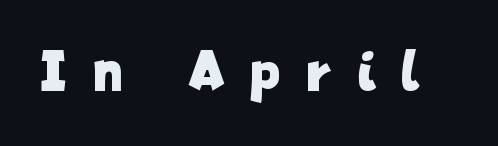
Look at the stroke-to-counter ratio: heavy, a bold. Vertical strokes here are truly vertical. Do the characters align in a grid? No, the font is proportional. The face used here is rendered with a markedly widened letterfit.
